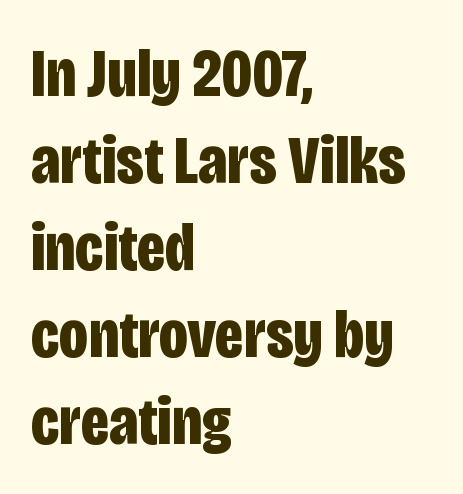
The image shows 69 px bold, condensed sans-serif type, upright; set left-aligned, normal line spacing (1.26x), normal letter spacing, not underlined; low stroke contrast and a large x-height.
